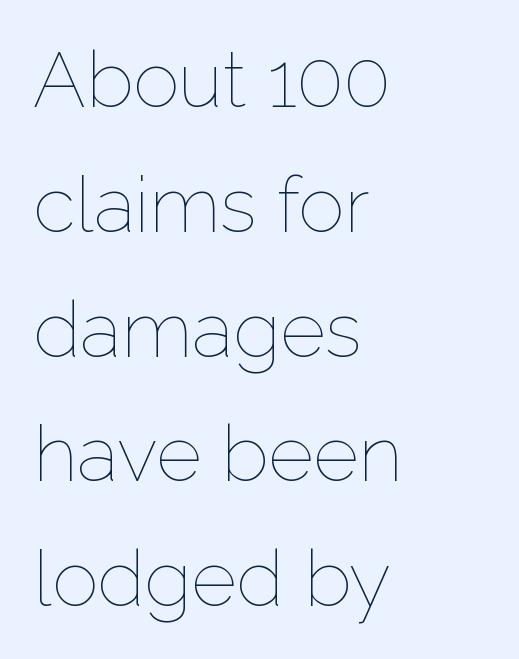
The image shows 78 px thin type, upright; set left-aligned, normal line spacing (1.6x), normal letter spacing, not underlined; low stroke contrast and a medium x-height.
